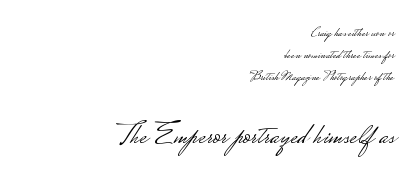
Q: Is the text bold? A: No.
Q: Is the text italic (slanted)? A: Yes.
Q: Is the typeface a serif or a sans-serif typeface? A: Sans-serif.
Q: Is the text underlined? A: No.
Q: How is the paragraph aligned? A: Right-aligned.
Q: Is the spacing between letters normal or unusually wide? A: Normal.
Q: Is the spacing between lines tight, normal or loose? A: Normal.
Q: Which block of text is set in a larger size, the first (top) or the second (bottom)? A: The second (bottom) one.
Q: Width (condensed, normal, or wide)? A: Wide.
Q: Stroke contrast? A: Low.
Q: Monospaced? A: No.
